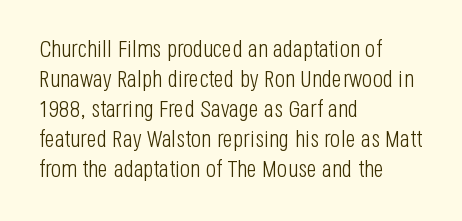
{"italic": "no", "bold": "no", "underline": "no", "align": "left", "line_spacing": "normal", "line_spacing_ratio": 1.25, "letter_spacing": "normal", "letter_spacing_em": 0.0, "glyph_px": 24}
